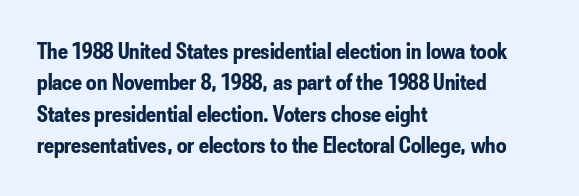
{"italic": "no", "bold": "yes", "underline": "no", "align": "left", "line_spacing": "normal", "line_spacing_ratio": 1.36, "letter_spacing": "normal", "letter_spacing_em": 0.0, "glyph_px": 23}
